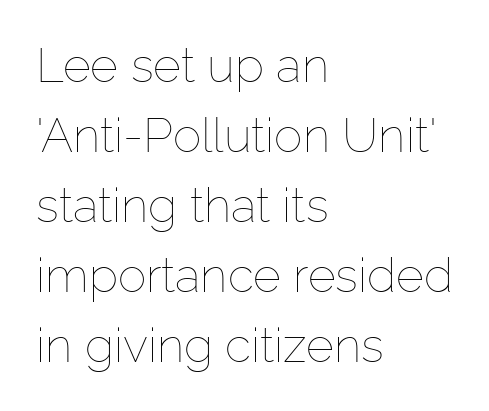
Q: Is the text bold? A: No.
Q: Is the text italic (slanted)? A: No, it is upright.
Q: Is the text underlined? A: No.
Q: How is the paragraph aligned? A: Left-aligned.
Q: Is the spacing between letters normal or unusually wide? A: Normal.
Q: Is the spacing between lines tight, normal or loose? A: Normal.
Q: Width (condensed, normal, or wide)? A: Normal.
Q: Stroke contrast? A: Low.
Q: x-height? A: Medium.
Q: Monospaced? A: No.
